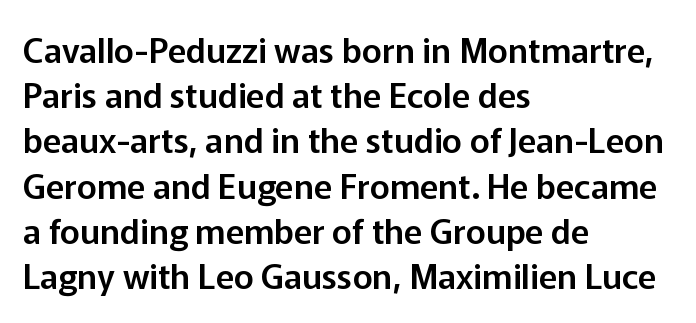
Q: Is the text italic (slanted)? A: No, it is upright.
Q: Is the typeface a serif or a sans-serif typeface? A: Sans-serif.
Q: Is the text underlined? A: No.
Q: How is the paragraph aligned? A: Left-aligned.
Q: Is the spacing between letters normal or unusually wide? A: Normal.
Q: Is the spacing between lines tight, normal or loose? A: Normal.
Q: Width (condensed, normal, or wide)? A: Normal.
Q: Stroke contrast? A: Low.
Q: x-height? A: Medium.
Q: Monospaced? A: No.
